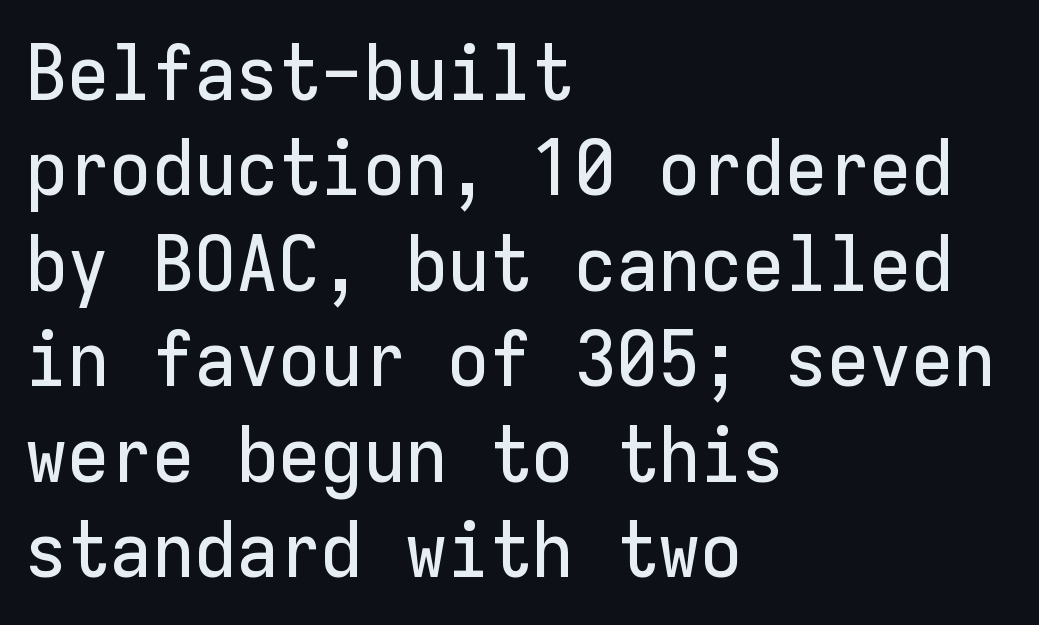
The image shows 77 px sans-serif type, upright, monospaced; set left-aligned, line spacing 1.24x, normal letter spacing, not underlined; low stroke contrast and a medium x-height.
